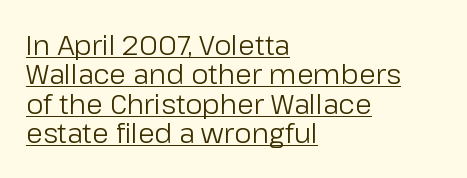
The image shows 27 px text type, upright; set left-aligned, tight line spacing (1.09x), normal letter spacing, underlined.
